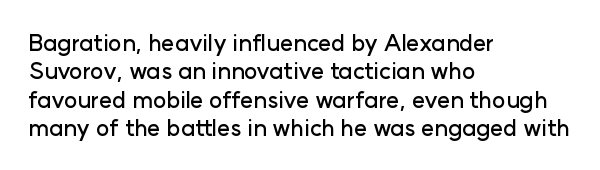
The image shows 23 px text type, upright; set left-aligned, line spacing 1.23x, normal letter spacing, not underlined.
